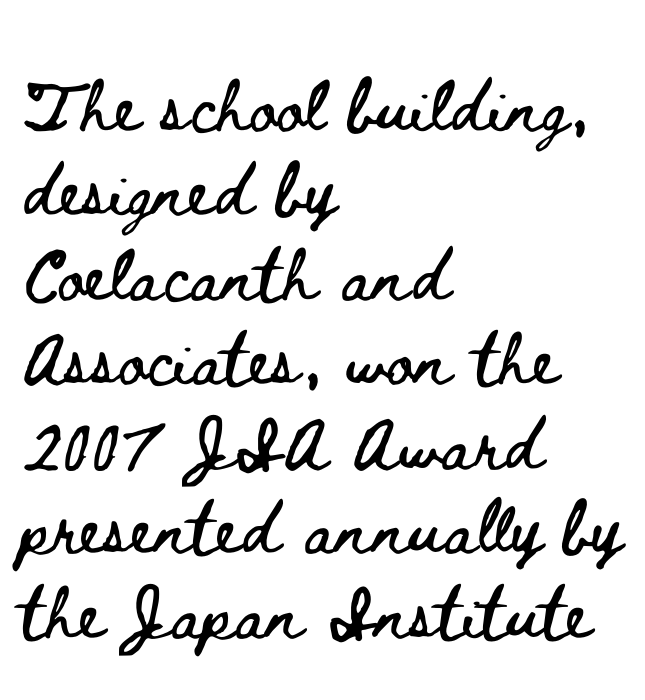
How would I describe the line gaps? Plain and ordinary. Here the designer chose a conventional face with non-uniform glyph widths. Line beginnings align vertically; line endings do not.
